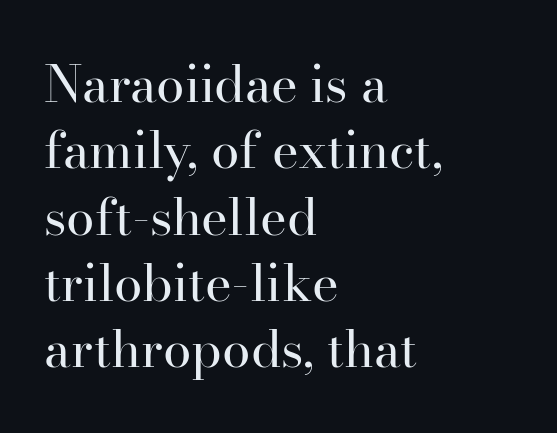
The image shows 51 px regular-weight serif type, upright; set left-aligned, normal line spacing (1.3x), normal letter spacing, not underlined; high stroke contrast and a small x-height.
